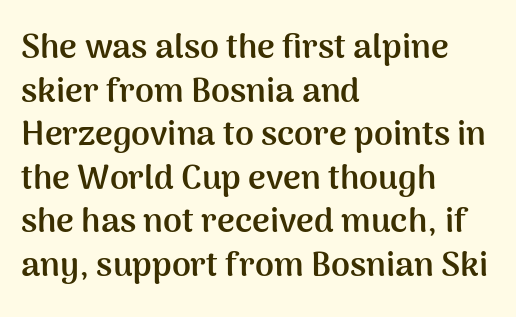
Q: Is the text bold? A: Yes.
Q: Is the text italic (slanted)? A: No, it is upright.
Q: Is the typeface a serif or a sans-serif typeface? A: Sans-serif.
Q: Is the text underlined? A: No.
Q: How is the paragraph aligned? A: Left-aligned.
Q: Is the spacing between letters normal or unusually wide? A: Normal.
Q: Is the spacing between lines tight, normal or loose? A: Normal.
Q: Width (condensed, normal, or wide)? A: Normal.
Q: Stroke contrast? A: Medium.
Q: x-height? A: Medium.
Q: Monospaced? A: No.
